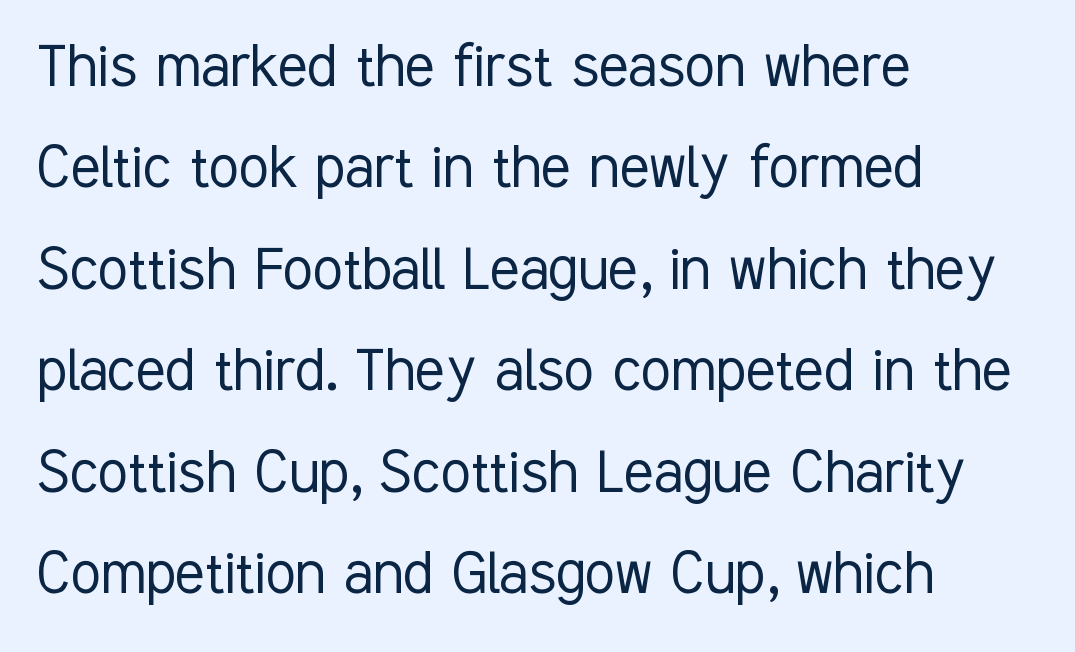
Q: Is the text bold? A: No.
Q: Is the text italic (slanted)? A: No, it is upright.
Q: Is the typeface a serif or a sans-serif typeface? A: Sans-serif.
Q: Is the text underlined? A: No.
Q: How is the paragraph aligned? A: Left-aligned.
Q: Is the spacing between letters normal or unusually wide? A: Normal.
Q: Is the spacing between lines tight, normal or loose? A: Normal.
Q: Width (condensed, normal, or wide)? A: Condensed.
Q: Stroke contrast? A: Low.
Q: x-height? A: Medium.
Q: Monospaced? A: No.
